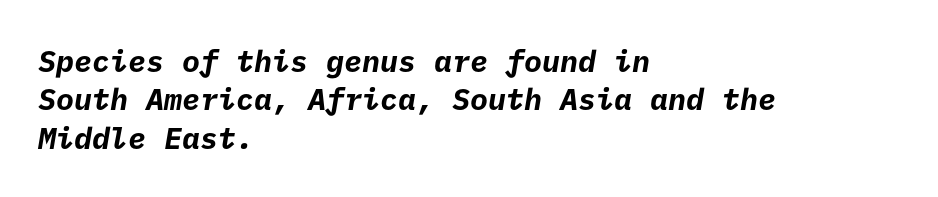
The compositor pushed each line to the left boundary. These lines carry a lot of weight — the face is fully bold. Are there feet on the stems? There aren't — it's a sans. Successive baselines arrive at the customary interval.
